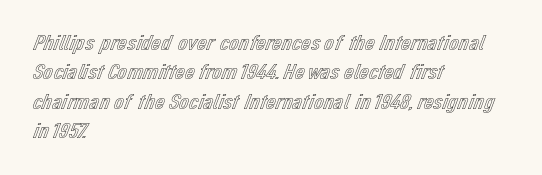
Glyph-to-glyph distance matches everyday printed text. If you drew a ruler down the left edge, every line would touch it. No word sits above an underline. The line-height multiplier appears to be the usual default.
